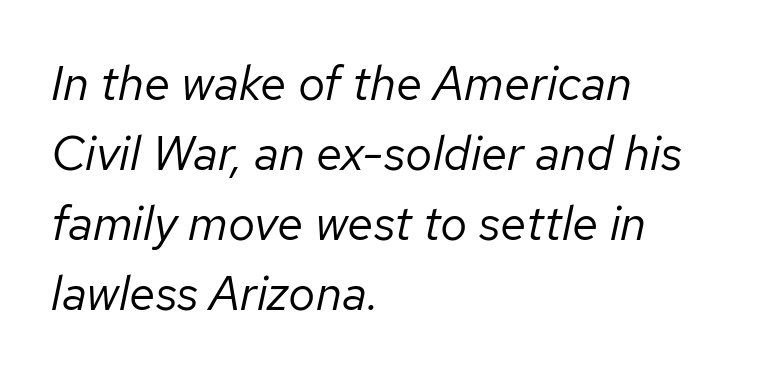
Q: Is the text bold? A: No.
Q: Is the text italic (slanted)? A: Yes, it leans right by about 12 degrees.
Q: Is the text underlined? A: No.
Q: How is the paragraph aligned? A: Left-aligned.
Q: Is the spacing between letters normal or unusually wide? A: Normal.
Q: Is the spacing between lines tight, normal or loose? A: Normal.
Q: Width (condensed, normal, or wide)? A: Normal.
Q: Stroke contrast? A: Low.
Q: x-height? A: Medium.
Q: Monospaced? A: No.
